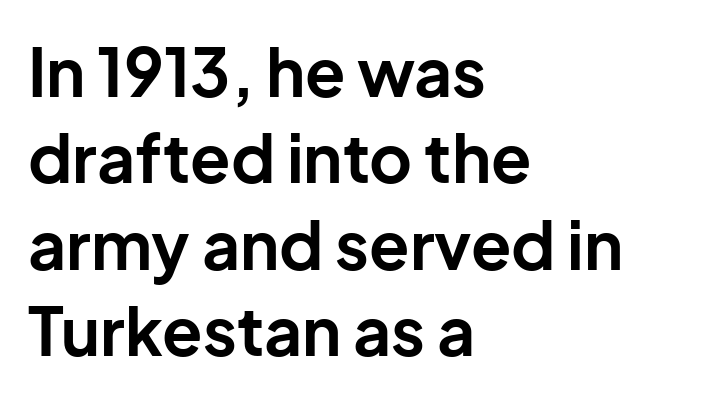
How heavy is the stroke? Heavy — this is a bold. This sample is left-justified, so line endings fall wherever the words run out. You could call the tracking neutral — neither tight nor loose. Note: no serifs on the glyphs. Underline: absent.
